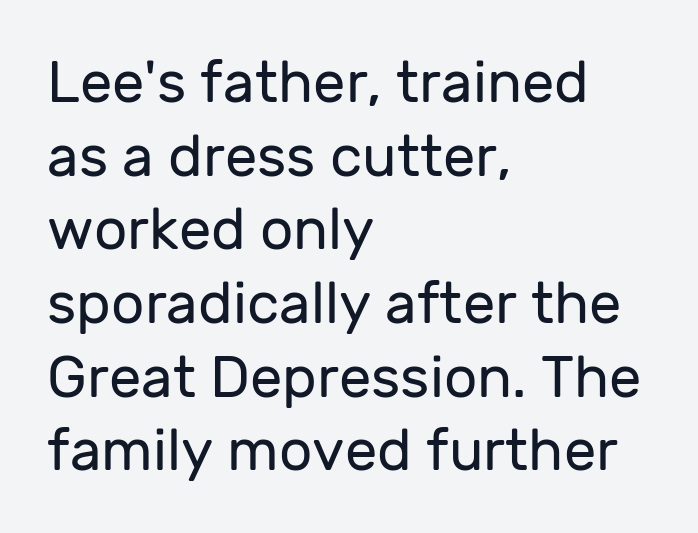
In CSS terms this would be text-align: left. Each letter's strokes conclude bluntly, with no projecting serifs. Summary of weight: not heavy and not bold. Only glyphs here, with clear space below each row.
